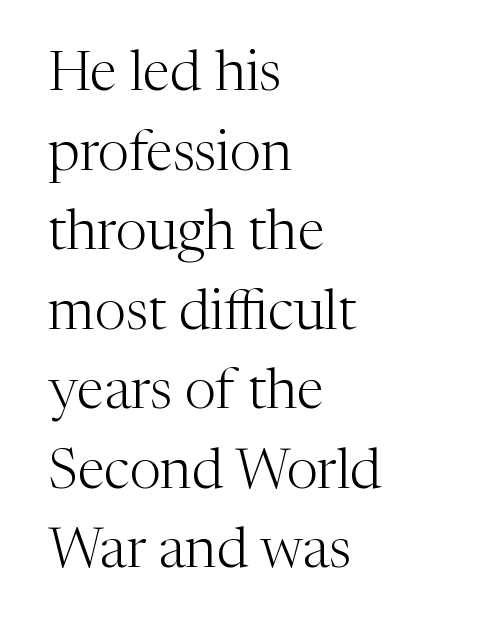
Q: Is the text bold? A: No.
Q: Is the text italic (slanted)? A: No, it is upright.
Q: Is the typeface a serif or a sans-serif typeface? A: Serif.
Q: Is the text underlined? A: No.
Q: How is the paragraph aligned? A: Left-aligned.
Q: Is the spacing between letters normal or unusually wide? A: Normal.
Q: Is the spacing between lines tight, normal or loose? A: Normal.
Q: Width (condensed, normal, or wide)? A: Normal.
Q: Stroke contrast? A: Medium.
Q: x-height? A: Medium.
Q: Monospaced? A: No.
